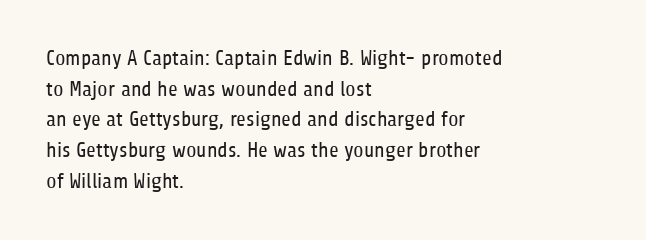
The image shows 21 px text type, upright; set left-aligned, normal line spacing (1.46x), normal letter spacing, not underlined.
